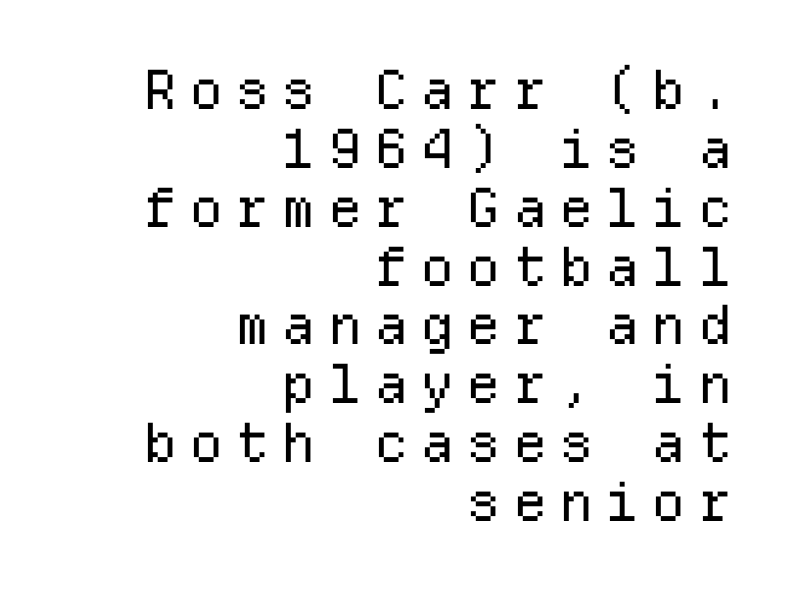
These lines stack with their right ends in a neat column. The weight would be labelled regular, book, light, or lighter still. There is plenty of visible air inserted between adjacent glyphs. Just letters on the line, the space beneath them empty.
